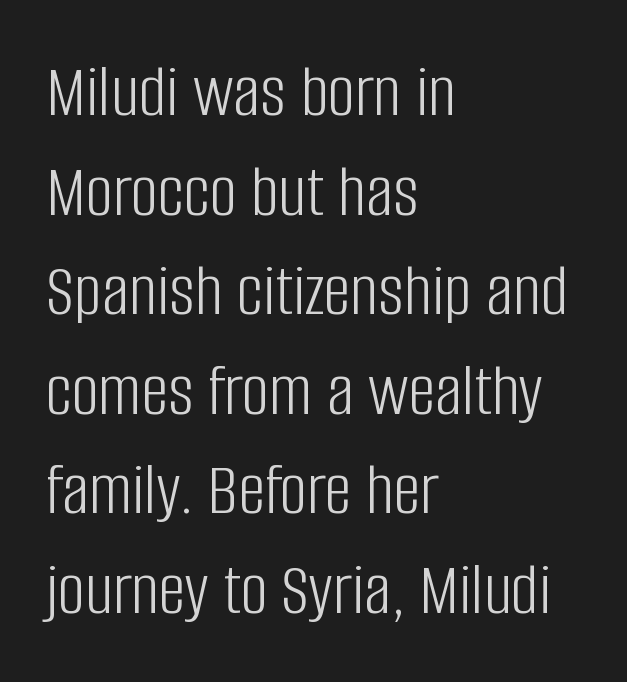
The image shows 76 px light, condensed sans-serif type, upright; set left-aligned, normal line spacing (1.31x), normal letter spacing, not underlined; low stroke contrast and a large x-height.
